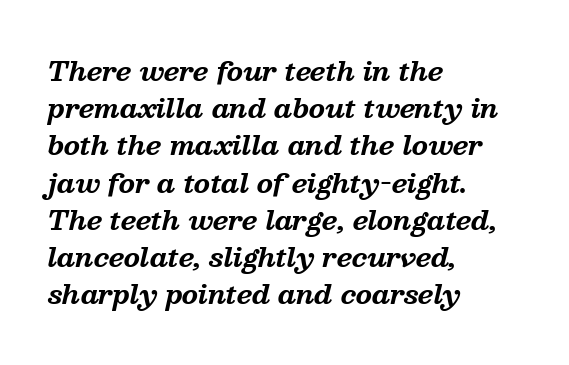
The image shows 26 px bold type, italic (leaning right); set left-aligned, normal line spacing (1.43x), normal letter spacing, not underlined.
